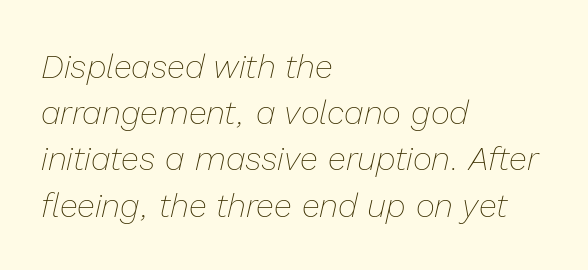
Clear beneath every line of the passage. Counters stay open thanks to moderate or lighter strokes. When letters slant like this, we call the style italic. Each letter keeps its own natural width here, so spacing adapts to shape. Reading down the block, your eye returns to a fixed left position each line. Does extra space separate the letters? No, they use regular spacing.
